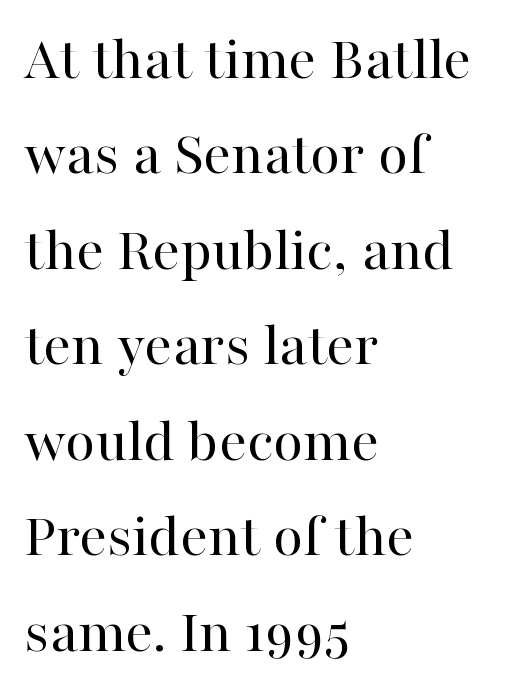
Q: Is the text bold? A: No.
Q: Is the text italic (slanted)? A: No, it is upright.
Q: Is the typeface a serif or a sans-serif typeface? A: Serif.
Q: Is the text underlined? A: No.
Q: How is the paragraph aligned? A: Left-aligned.
Q: Is the spacing between letters normal or unusually wide? A: Normal.
Q: Is the spacing between lines tight, normal or loose? A: Normal.
Q: Width (condensed, normal, or wide)? A: Normal.
Q: Stroke contrast? A: High.
Q: x-height? A: Medium.
Q: Monospaced? A: No.
